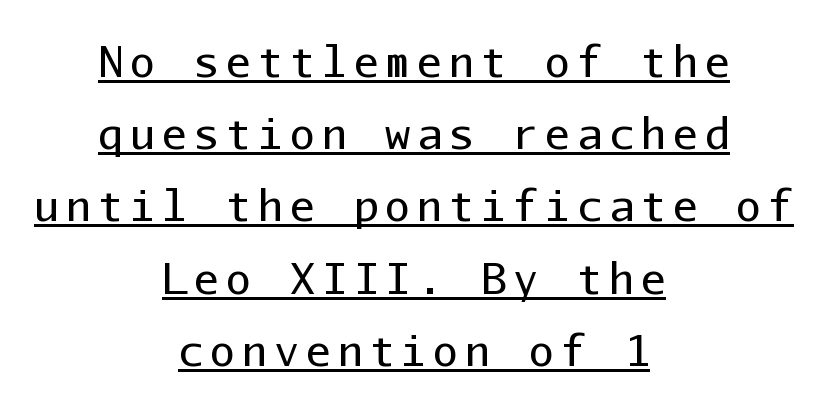
The image shows 42 px regular-weight sans-serif type, upright, monospaced; set centered, line spacing 1.72x, underlined; low stroke contrast and a medium x-height.
